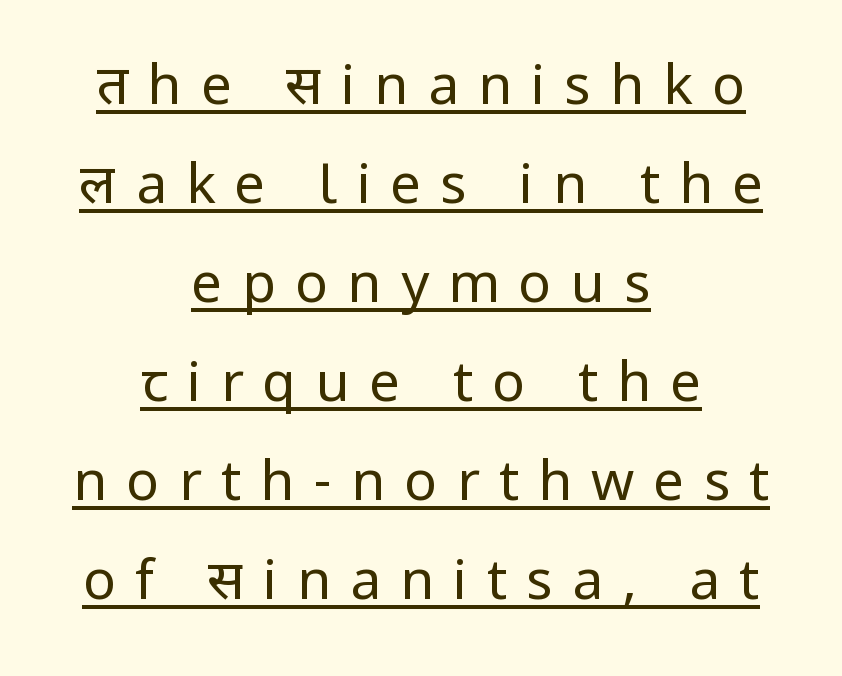
{"serif": "no", "italic": "no", "bold": "no", "weight": "regular", "width": "normal", "stroke_contrast": "low", "x_height": "medium", "monospaced": "no", "underline": "yes", "align": "center", "line_spacing_ratio": 1.8, "letter_spacing": "wide", "letter_spacing_em": 0.35, "glyph_px": 55}
